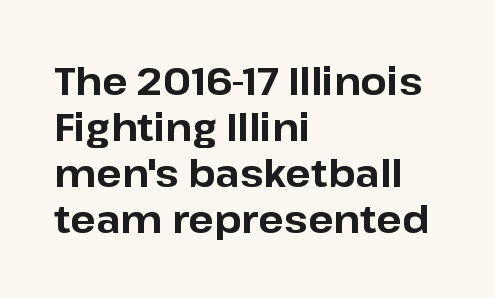
Q: Is the text bold? A: Yes.
Q: Is the text italic (slanted)? A: No, it is upright.
Q: Is the typeface a serif or a sans-serif typeface? A: Sans-serif.
Q: Is the text underlined? A: No.
Q: How is the paragraph aligned? A: Left-aligned.
Q: Is the spacing between letters normal or unusually wide? A: Normal.
Q: Width (condensed, normal, or wide)? A: Normal.
Q: Stroke contrast? A: Low.
Q: x-height? A: Medium.
Q: Monospaced? A: No.
